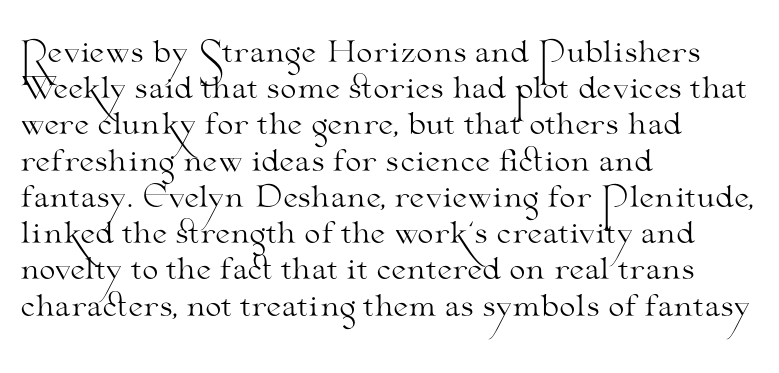
The image shows 29 px light, wide serif type, upright; set left-aligned, normal line spacing (1.25x), normal letter spacing, not underlined; medium stroke contrast and a small x-height.
